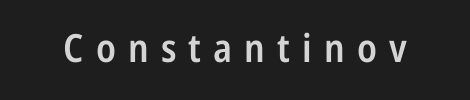
Q: Is the text bold? A: Semi-bold.
Q: Is the text italic (slanted)? A: No, it is upright.
Q: Is the typeface a serif or a sans-serif typeface? A: Sans-serif.
Q: Is the text underlined? A: No.
Q: Is the spacing between letters normal or unusually wide? A: Unusually wide.
Q: Width (condensed, normal, or wide)? A: Condensed.
Q: Stroke contrast? A: Low.
Q: x-height? A: Medium.
Q: Monospaced? A: No.
